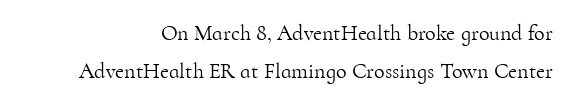
{"italic": "no", "bold": "no", "underline": "no", "line_spacing_ratio": 1.72, "letter_spacing": "normal", "letter_spacing_em": 0.0, "glyph_px": 22}
